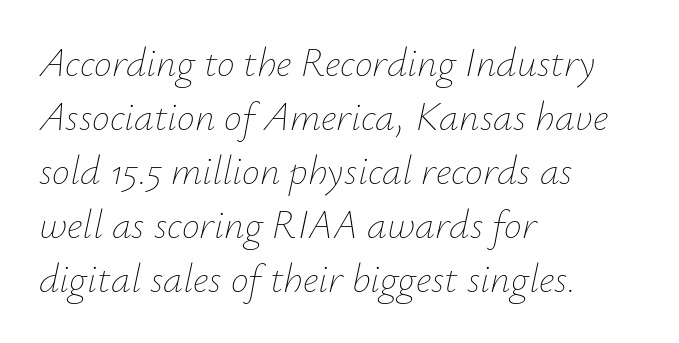
Q: Is the text bold? A: No.
Q: Is the text italic (slanted)? A: Yes, it leans right by about 12 degrees.
Q: Is the text underlined? A: No.
Q: How is the paragraph aligned? A: Left-aligned.
Q: Is the spacing between letters normal or unusually wide? A: Normal.
Q: Is the spacing between lines tight, normal or loose? A: Normal.
Q: Width (condensed, normal, or wide)? A: Normal.
Q: Stroke contrast? A: Low.
Q: x-height? A: Small.
Q: Monospaced? A: No.
